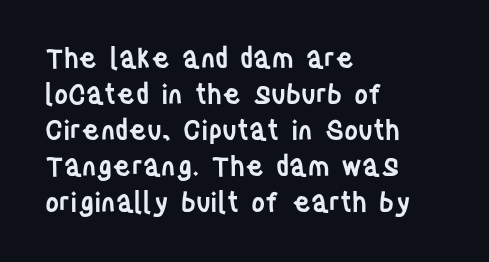
The image shows 27 px text type, upright; set left-aligned, normal line spacing (1.33x), normal letter spacing, not underlined.
